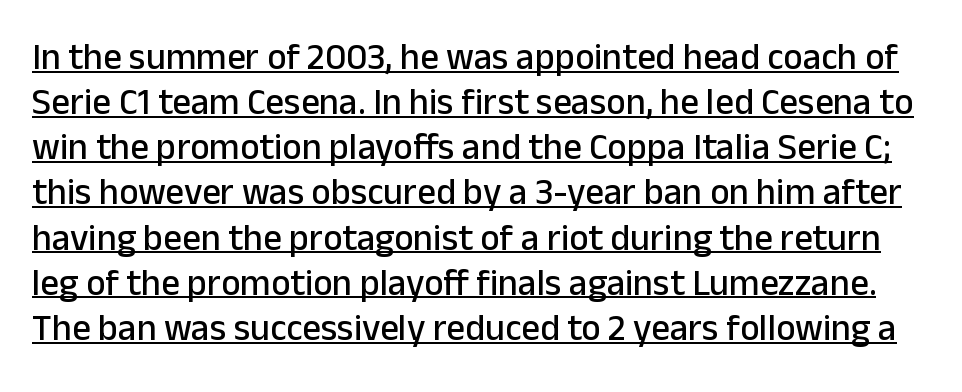
Q: Is the text italic (slanted)? A: No, it is upright.
Q: Is the typeface a serif or a sans-serif typeface? A: Sans-serif.
Q: Is the text underlined? A: Yes.
Q: Is the spacing between letters normal or unusually wide? A: Normal.
Q: Width (condensed, normal, or wide)? A: Normal.
Q: Stroke contrast? A: Low.
Q: x-height? A: Medium.
Q: Monospaced? A: No.
